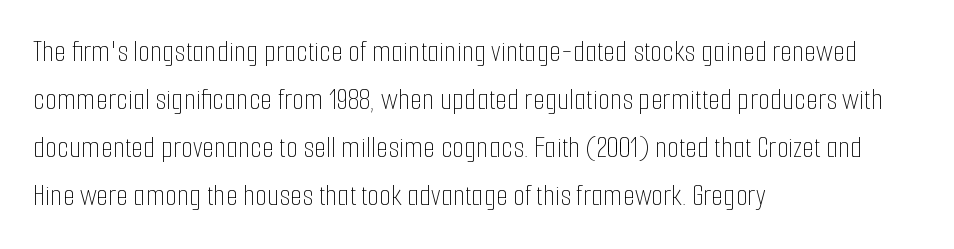
{"italic": "no", "bold": "no", "weight": "thin", "width": "condensed", "stroke_contrast": "low", "x_height": "medium", "monospaced": "no", "underline": "no", "align": "left", "line_spacing": "normal", "line_spacing_ratio": 1.55, "letter_spacing": "normal", "letter_spacing_em": 0.0, "glyph_px": 31}
